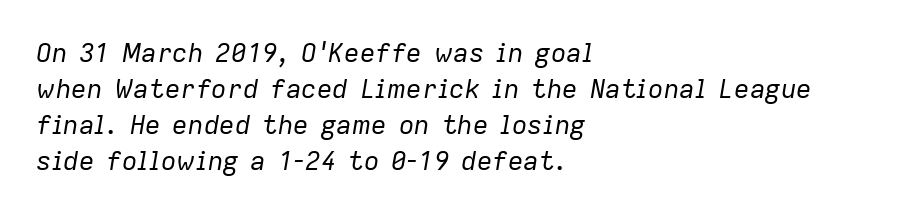
The image shows 26 px text type, italic (leaning right); set left-aligned, normal line spacing (1.38x), normal letter spacing, not underlined.
